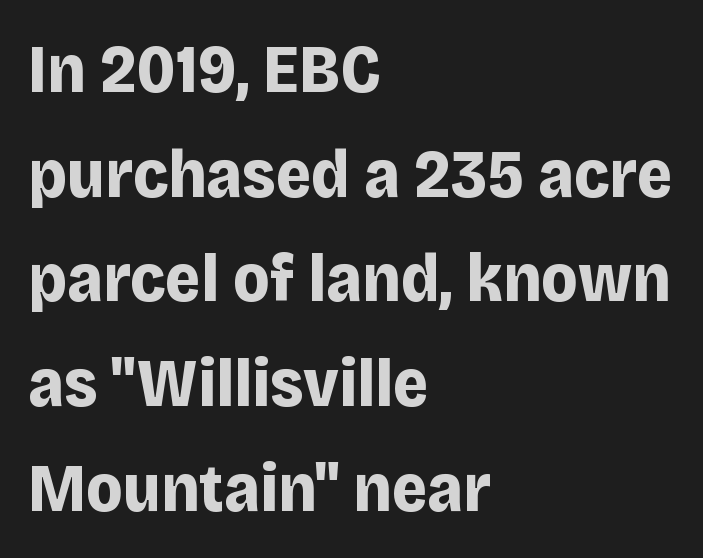
One glance says typical: line gaps are just what's usual. Descender tails drop into unmarked territory. Serifs: no, the terminals of the letterforms are clean. Do the characters align in a grid? No, the font is proportional.
